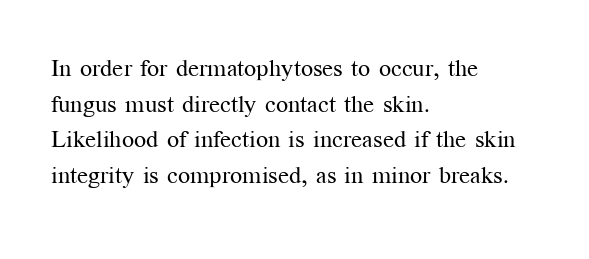
The image shows 24 px text type, upright; set left-aligned, normal line spacing (1.48x), normal letter spacing, not underlined.
